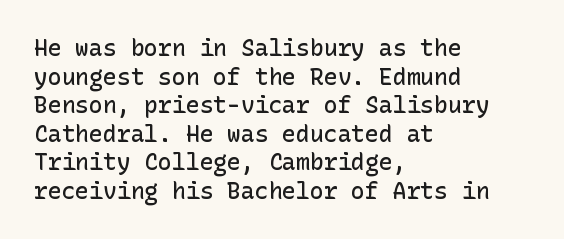
Q: Is the text bold? A: Semi-bold.
Q: Is the text italic (slanted)? A: No, it is upright.
Q: Is the text underlined? A: No.
Q: How is the paragraph aligned? A: Left-aligned.
Q: Is the spacing between letters normal or unusually wide? A: Normal.
